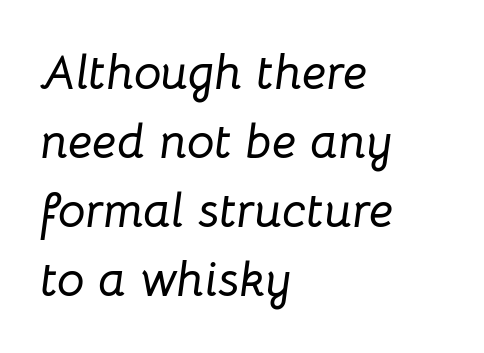
Italic: yes, the glyphs are oblique. Letters rest on an invisible, unmarked baseline. The setting favours the left margin, as ordinary paragraphs usually do. The rendering uses a moderate line-height, typical for paragraphs. You could not count columns in this text — the font is proportionally spaced. The line texture is even and compact thanks to regular tracking.
